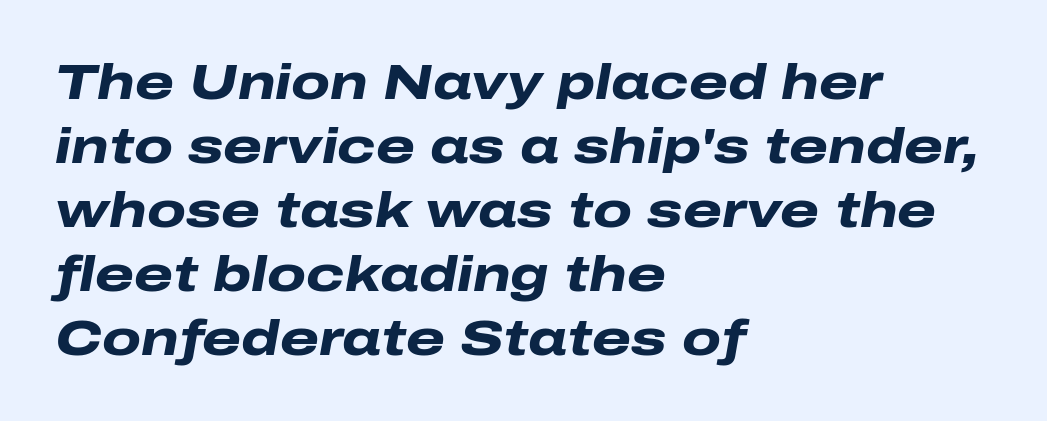
Q: Is the text bold? A: Yes.
Q: Is the text italic (slanted)? A: Yes, it leans right by about 10 degrees.
Q: Is the text underlined? A: No.
Q: How is the paragraph aligned? A: Left-aligned.
Q: Is the spacing between letters normal or unusually wide? A: Normal.
Q: Is the spacing between lines tight, normal or loose? A: Normal.
Q: Width (condensed, normal, or wide)? A: Wide.
Q: Stroke contrast? A: Low.
Q: x-height? A: Medium.
Q: Monospaced? A: No.
